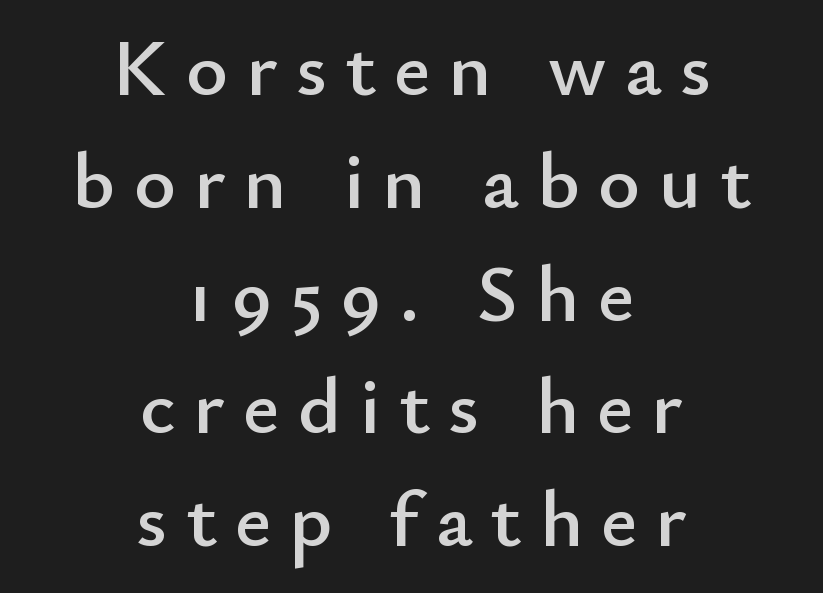
Q: Is the text italic (slanted)? A: No, it is upright.
Q: Is the typeface a serif or a sans-serif typeface? A: Sans-serif.
Q: Is the text underlined? A: No.
Q: How is the paragraph aligned? A: Centered.
Q: Is the spacing between letters normal or unusually wide? A: Unusually wide.
Q: Is the spacing between lines tight, normal or loose? A: Normal.
Q: Width (condensed, normal, or wide)? A: Normal.
Q: Stroke contrast? A: Low.
Q: x-height? A: Small.
Q: Monospaced? A: No.
